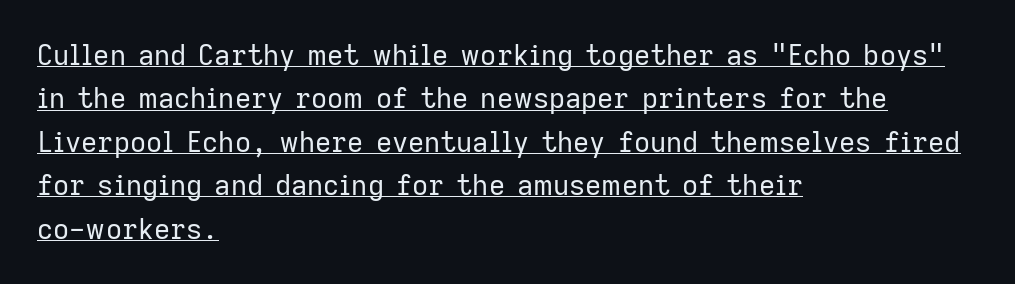
The lettering holds an erect, upright posture throughout. The designer left line spacing at the default. The face used here is rendered with its standard letterfit. The passage shown is typed in a proportional face where columns would drift. Observe the absence of serifs on each vertical stroke in this sample.
